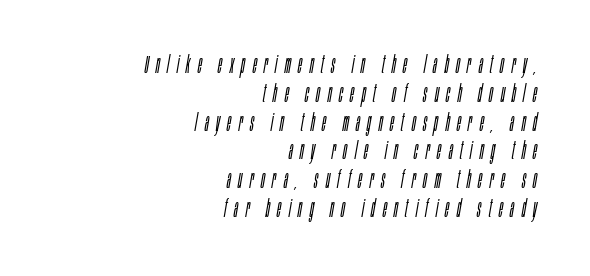
Yep, that's italic — everything's leaning. Observe the wide spacing: letters keep a clear distance from each other. The ragged edge is on the left, which tells us the setting is flush right. The strip under each line holds only bare page. The font sits on the lighter half of the weight spectrum, regular included.
